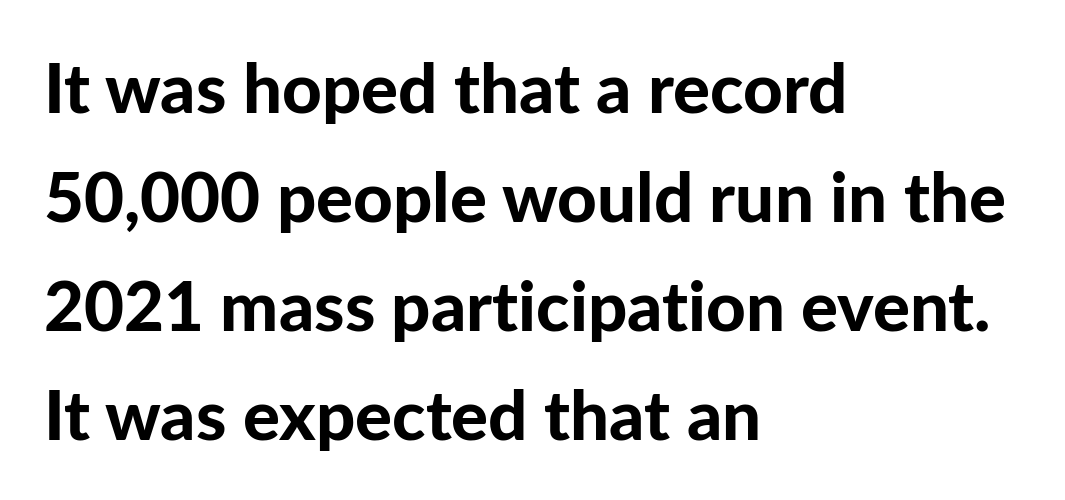
The image shows 69 px bold sans-serif type, upright; set left-aligned, normal line spacing (1.58x), normal letter spacing, not underlined; low stroke contrast and a medium x-height.
